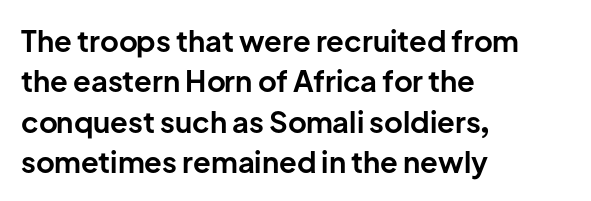
Q: Is the text bold? A: Yes.
Q: Is the text italic (slanted)? A: No, it is upright.
Q: Is the typeface a serif or a sans-serif typeface? A: Sans-serif.
Q: Is the text underlined? A: No.
Q: How is the paragraph aligned? A: Left-aligned.
Q: Is the spacing between letters normal or unusually wide? A: Normal.
Q: Is the spacing between lines tight, normal or loose? A: Normal.
Q: Width (condensed, normal, or wide)? A: Normal.
Q: Stroke contrast? A: Low.
Q: x-height? A: Medium.
Q: Monospaced? A: No.
